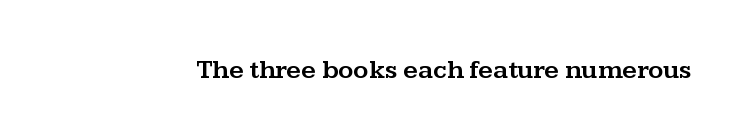
The image shows 26 px text type, upright; set normal letter spacing, not underlined.
